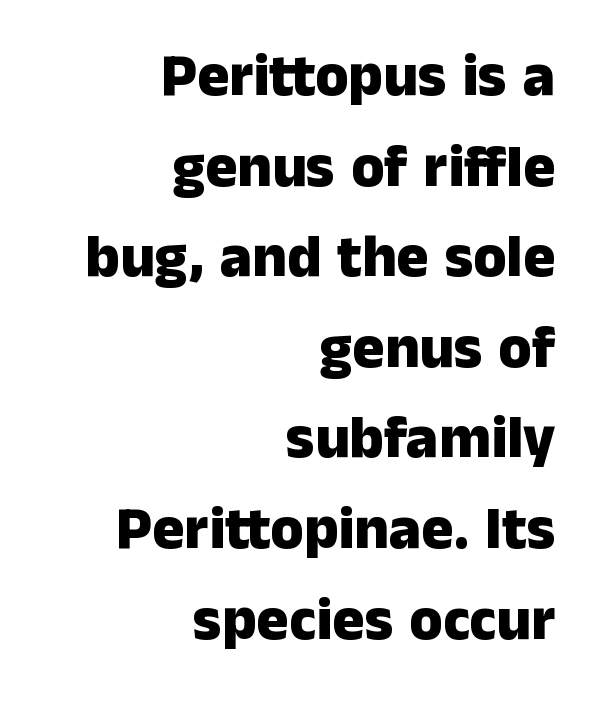
Letter spacing: default. Stroke thickness is high; the sample reads as a true bold. Posture: vertical. All the whitespace from short lines collects on the left.
